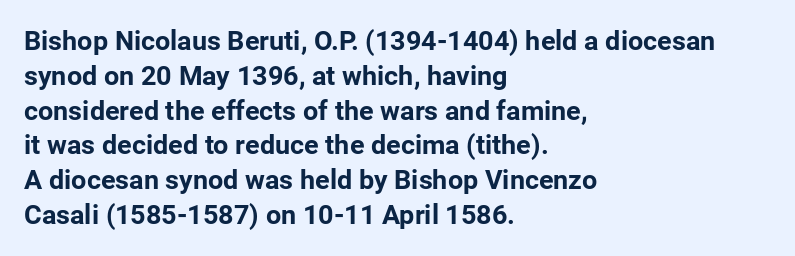
The image shows 27 px bold type, upright; set left-aligned, normal line spacing (1.29x), normal letter spacing, not underlined.
